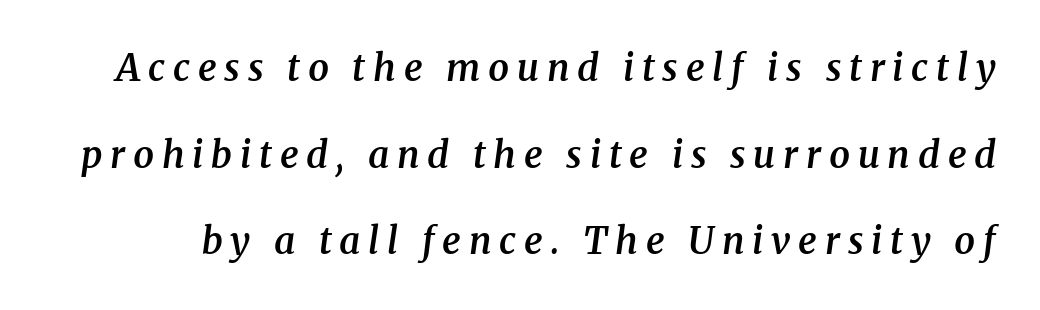
The image shows 37 px semibold serif type, italic (leaning right); set loose line spacing (2.34x), unusually wide letter spacing (+0.21 em), not underlined; medium stroke contrast and a medium x-height.
